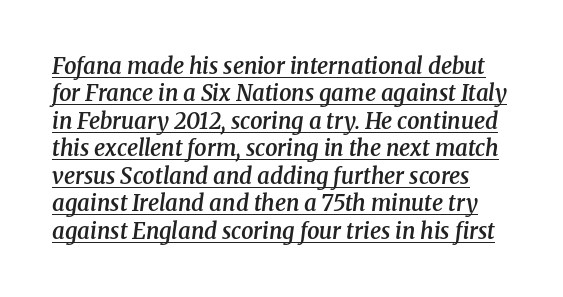
The image shows 22 px text type, italic (leaning right); set normal line spacing (1.25x), normal letter spacing, underlined.
